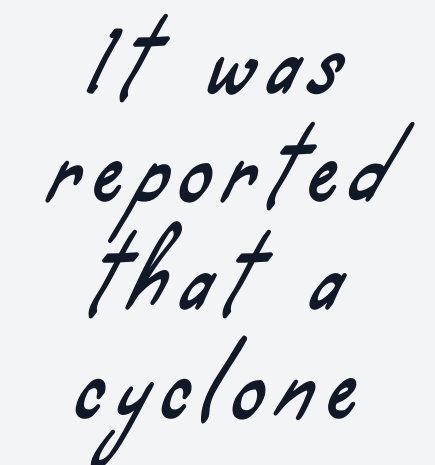
Q: Is the typeface a serif or a sans-serif typeface? A: Sans-serif.
Q: Is the text underlined? A: No.
Q: How is the paragraph aligned? A: Centered.
Q: Is the spacing between lines tight, normal or loose? A: Normal.
Q: Width (condensed, normal, or wide)? A: Condensed.
Q: Stroke contrast? A: Low.
Q: x-height? A: Small.
Q: Monospaced? A: No.
